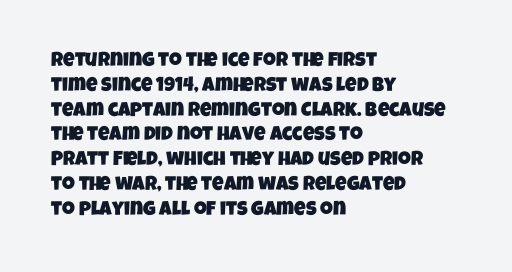
{"underline": "no", "align": "left", "line_spacing_ratio": 1.24, "letter_spacing": "normal", "letter_spacing_em": 0.0, "glyph_px": 20}
